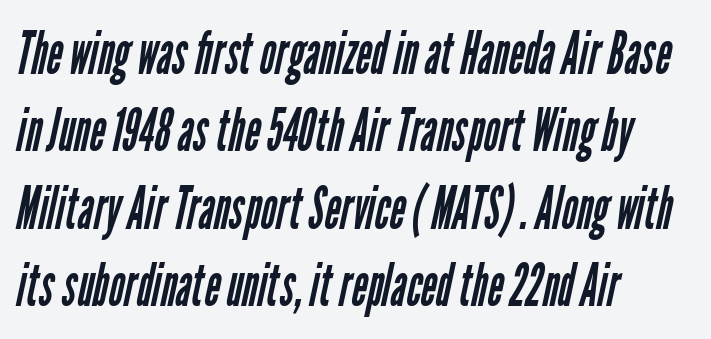
The image shows 60 px regular-weight, condensed sans-serif type; set left-aligned, normal line spacing (1.29x), normal letter spacing, not underlined; low stroke contrast and a medium x-height.
